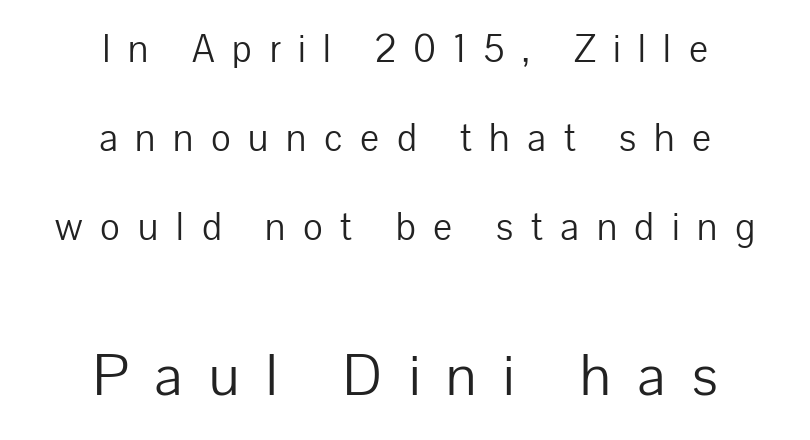
{"serif": "no", "italic": "no", "bold": "no", "weight": "light", "width": "normal", "stroke_contrast": "low", "x_height": "medium", "monospaced": "no", "underline": "no", "align": "center", "line_spacing": "loose", "line_spacing_ratio": 2.22, "letter_spacing": "wide", "letter_spacing_em": 0.44, "larger_block": "second", "size_ratio": 1.5, "glyph_px": 60}
